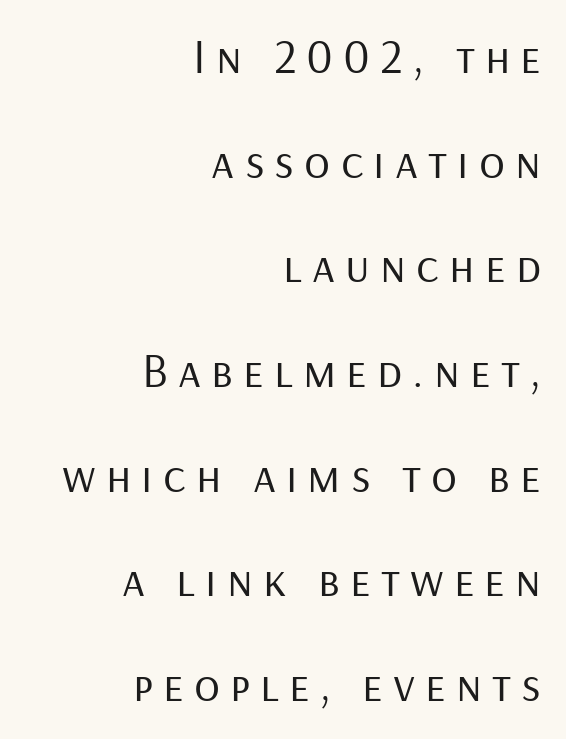
The image shows 48 px regular-weight sans-serif type, upright; set right-aligned, loose line spacing (2.18x), unusually wide letter spacing (+0.21 em), not underlined; low stroke contrast and a medium x-height.
